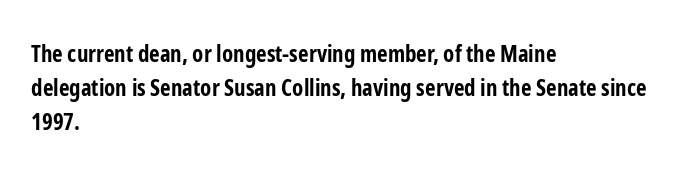
Q: Is the text bold? A: Yes.
Q: Is the text italic (slanted)? A: No, it is upright.
Q: Is the text underlined? A: No.
Q: How is the paragraph aligned? A: Left-aligned.
Q: Is the spacing between letters normal or unusually wide? A: Normal.
Q: Is the spacing between lines tight, normal or loose? A: Normal.
